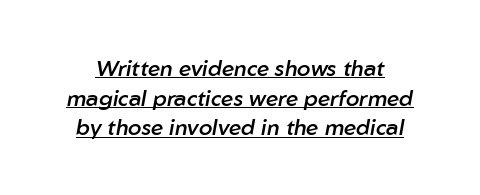
{"italic": "yes", "lean": "right", "slant_degrees": 10, "bold": "semi", "underline": "yes", "line_spacing": "normal", "line_spacing_ratio": 1.35, "letter_spacing": "normal", "letter_spacing_em": 0.0, "glyph_px": 22}
